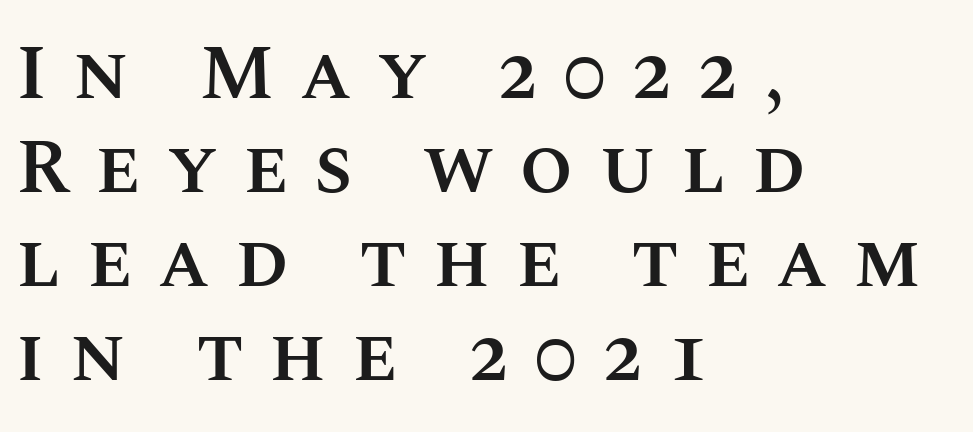
{"italic": "no", "bold": "semi", "weight": "semibold", "width": "normal", "stroke_contrast": "medium", "x_height": "large", "monospaced": "no", "underline": "no", "align": "left", "line_spacing_ratio": 1.22, "letter_spacing": "wide", "letter_spacing_em": 0.33, "glyph_px": 77}
